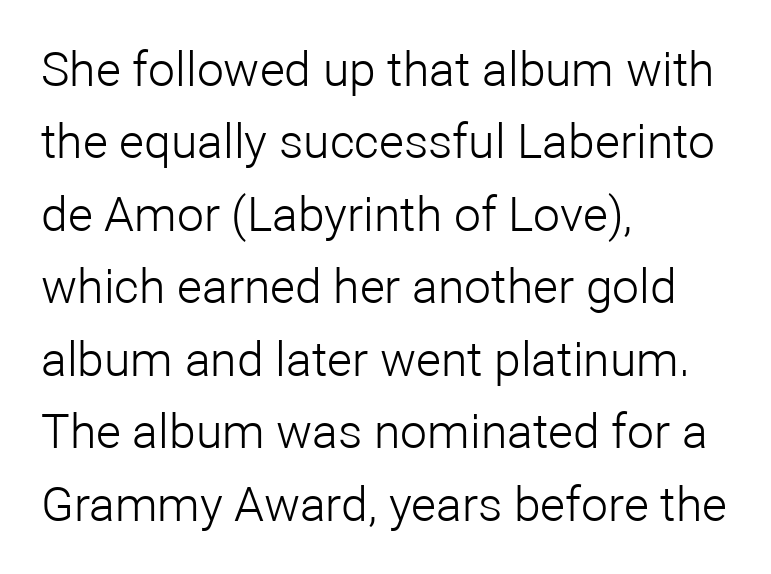
{"serif": "no", "italic": "no", "bold": "no", "weight": "light", "width": "normal", "stroke_contrast": "low", "x_height": "medium", "monospaced": "no", "underline": "no", "align": "left", "line_spacing": "normal", "line_spacing_ratio": 1.51, "letter_spacing": "normal", "letter_spacing_em": 0.0, "glyph_px": 48}
